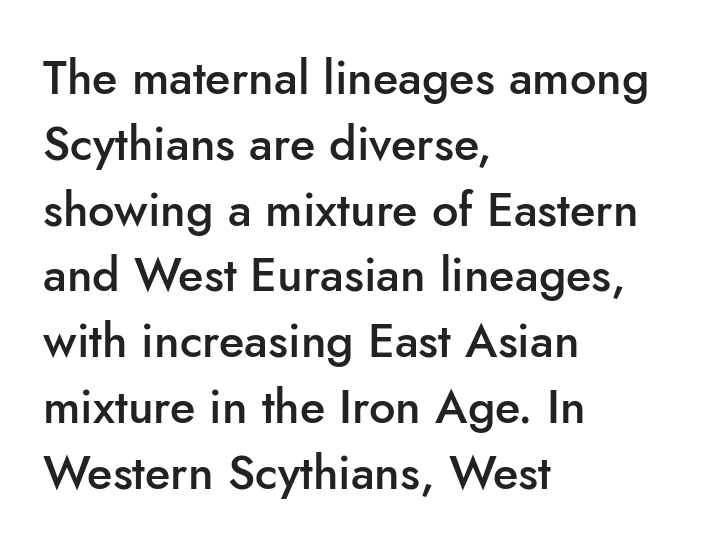
The image shows 47 px semibold sans-serif type, upright; set left-aligned, normal line spacing (1.4x), normal letter spacing, not underlined; low stroke contrast and a small x-height.
